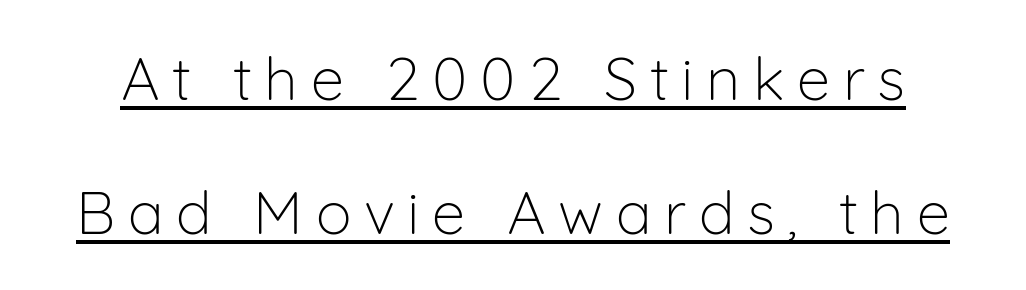
Q: Is the text bold? A: No.
Q: Is the text italic (slanted)? A: No, it is upright.
Q: Is the typeface a serif or a sans-serif typeface? A: Sans-serif.
Q: Is the text underlined? A: Yes.
Q: Is the spacing between letters normal or unusually wide? A: Unusually wide.
Q: Is the spacing between lines tight, normal or loose? A: Loose.
Q: Width (condensed, normal, or wide)? A: Normal.
Q: Stroke contrast? A: Low.
Q: x-height? A: Medium.
Q: Monospaced? A: No.
